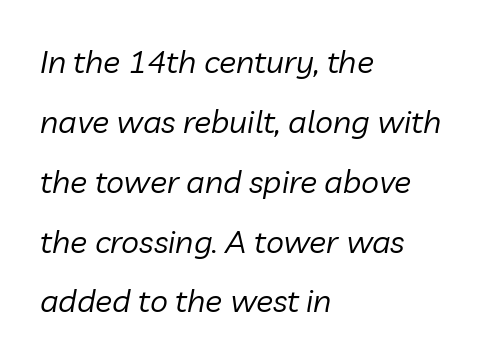
The image shows 32 px regular-weight type, italic (leaning right); set left-aligned, line spacing 1.87x, normal letter spacing, not underlined; low stroke contrast and a medium x-height.
